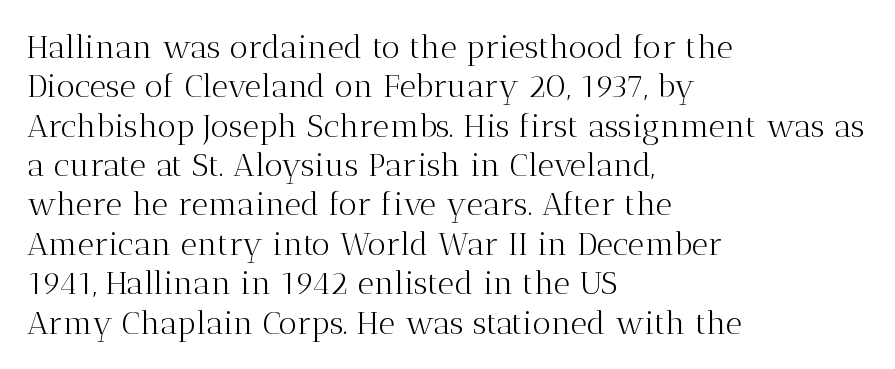
Counters stay open thanks to moderate or lighter strokes. Proportional: the letters do not fall into vertical columns. Here the glyphs are tracked normally, forming tight word shapes. A serif font was chosen for this passage. Only glyphs here, with clear space below each row. This sample uses an upright cut, with every glyph sitting square on the baseline.
